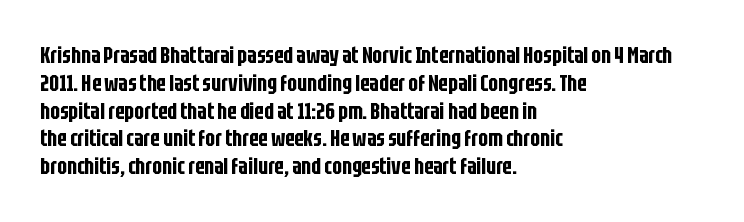
Here the glyphs are tracked normally, forming tight word shapes. The specimen omits any rule beneath the text block's lines. Vertical strokes here are truly vertical. The lines in this sample share a left origin and differ only in where they stop.
